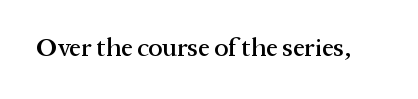
Q: Is the text italic (slanted)? A: No, it is upright.
Q: Is the text underlined? A: No.
Q: Is the spacing between letters normal or unusually wide? A: Normal.
